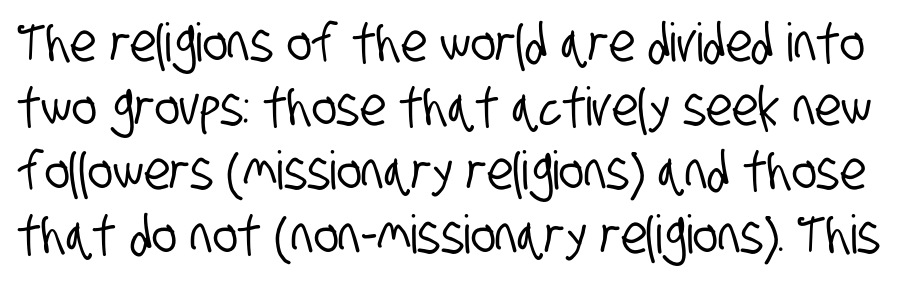
{"serif": "no", "width": "condensed", "stroke_contrast": "low", "x_height": "large", "monospaced": "no", "underline": "no", "line_spacing_ratio": 1.21, "letter_spacing": "normal", "letter_spacing_em": 0.0, "glyph_px": 53}
